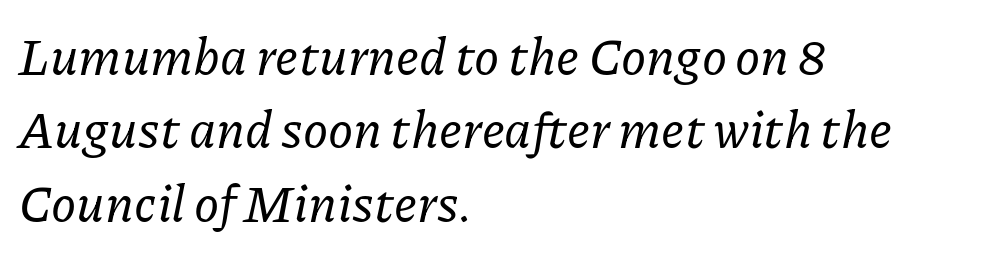
Q: Is the text italic (slanted)? A: Yes, it leans right by about 11 degrees.
Q: Is the typeface a serif or a sans-serif typeface? A: Serif.
Q: Is the text underlined? A: No.
Q: How is the paragraph aligned? A: Left-aligned.
Q: Is the spacing between letters normal or unusually wide? A: Normal.
Q: Is the spacing between lines tight, normal or loose? A: Normal.
Q: Width (condensed, normal, or wide)? A: Normal.
Q: Stroke contrast? A: Low.
Q: x-height? A: Medium.
Q: Monospaced? A: No.
